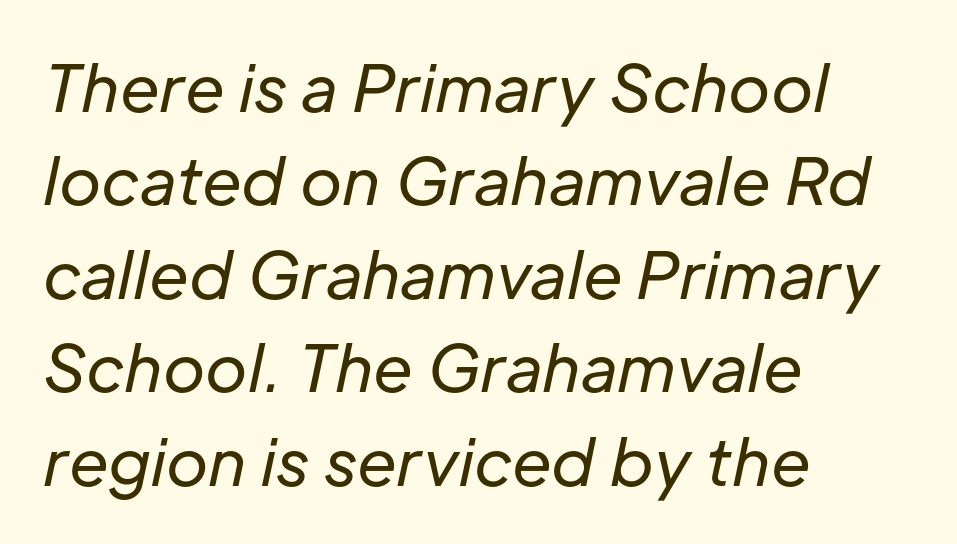
The image shows 64 px regular-weight type, italic (leaning right); set left-aligned, normal line spacing (1.46x), normal letter spacing, not underlined; low stroke contrast and a medium x-height.
